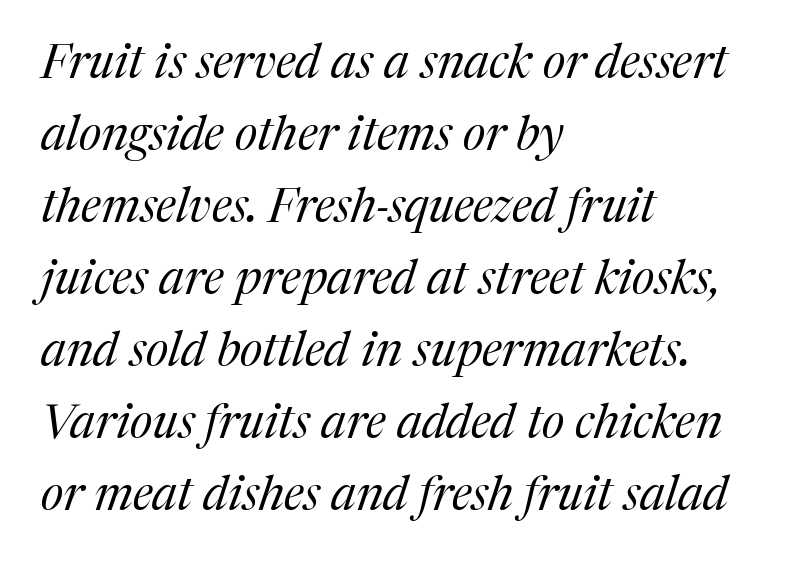
Q: Is the text bold? A: No.
Q: Is the text italic (slanted)? A: Yes, it leans right by about 17 degrees.
Q: Is the typeface a serif or a sans-serif typeface? A: Serif.
Q: Is the text underlined? A: No.
Q: How is the paragraph aligned? A: Left-aligned.
Q: Is the spacing between letters normal or unusually wide? A: Normal.
Q: Is the spacing between lines tight, normal or loose? A: Normal.
Q: Width (condensed, normal, or wide)? A: Normal.
Q: Stroke contrast? A: Medium.
Q: x-height? A: Medium.
Q: Monospaced? A: No.
